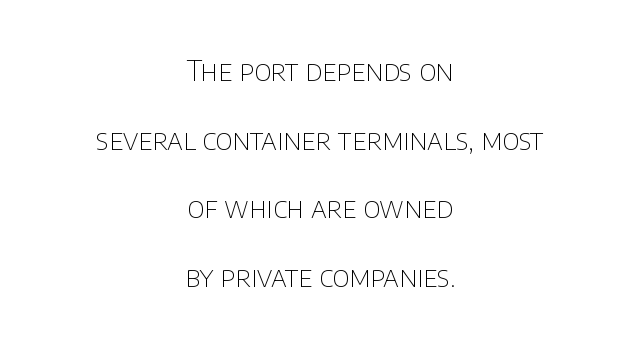
{"serif": "no", "italic": "no", "bold": "no", "weight": "thin", "width": "normal", "stroke_contrast": "low", "x_height": "large", "monospaced": "no", "underline": "no", "align": "center", "line_spacing": "loose", "line_spacing_ratio": 2.45, "letter_spacing": "normal", "letter_spacing_em": 0.0, "glyph_px": 28}
